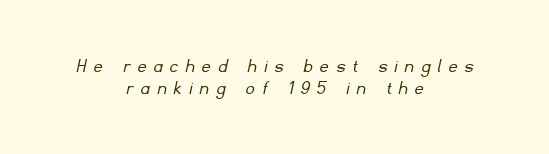
Heaviness? Minimal to ordinary, like unemphasized prose. A bare baseline throughout the passage. Summary of vertical rhythm: compact, with narrow interline spacing. Display-style spreading of the glyphs; the letterfit is very open.
